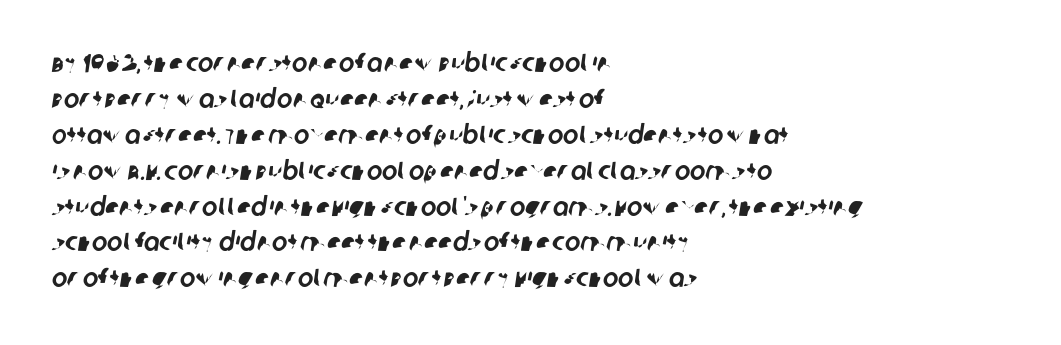
{"underline": "no", "align": "left", "line_spacing": "normal", "line_spacing_ratio": 1.38, "letter_spacing": "normal", "letter_spacing_em": 0.0, "glyph_px": 26}
